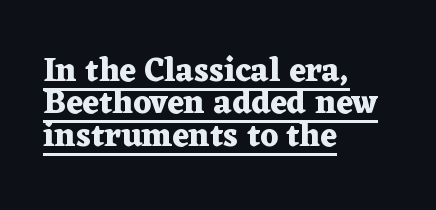
{"serif": "yes", "italic": "no", "bold": "yes", "weight": "heavy", "width": "wide", "stroke_contrast": "medium", "x_height": "medium", "monospaced": "no", "underline": "yes", "align": "left", "line_spacing": "tight", "line_spacing_ratio": 0.98, "letter_spacing": "normal", "letter_spacing_em": 0.0, "glyph_px": 33}
